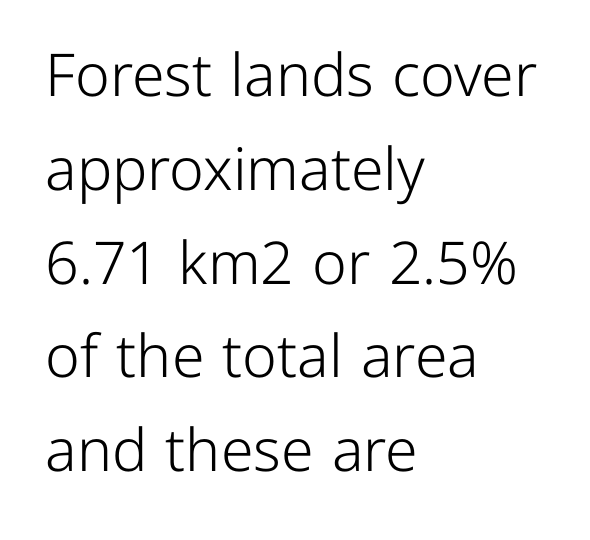
{"serif": "no", "italic": "no", "bold": "no", "weight": "light", "width": "normal", "stroke_contrast": "low", "x_height": "medium", "monospaced": "no", "underline": "no", "align": "left", "line_spacing": "normal", "line_spacing_ratio": 1.59, "letter_spacing": "normal", "letter_spacing_em": 0.0, "glyph_px": 59}
